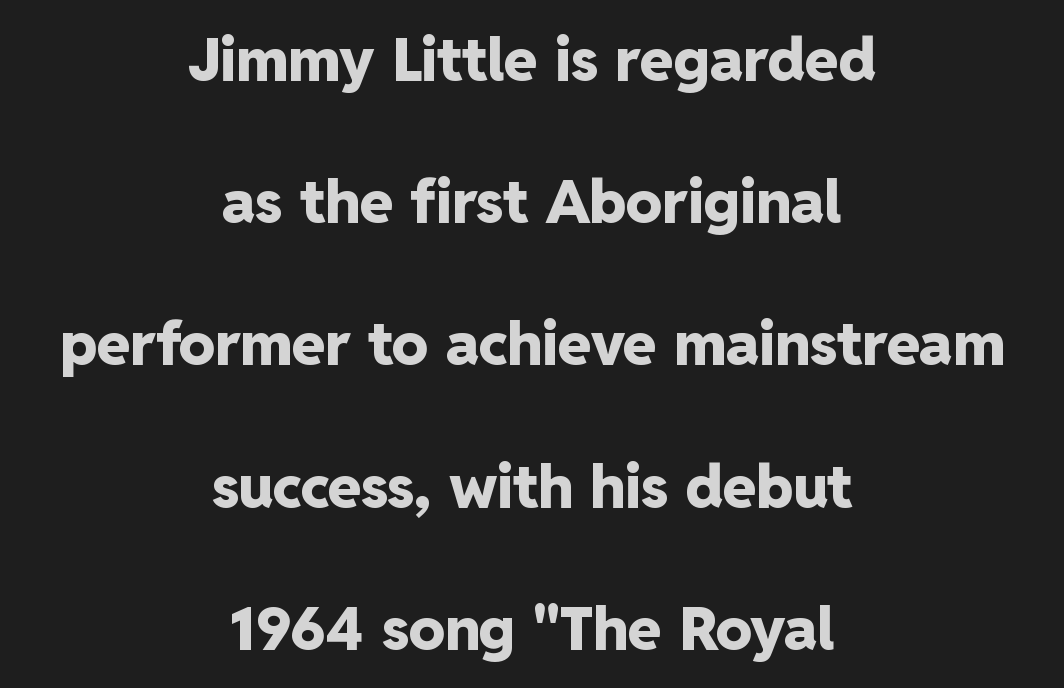
Q: Is the text bold? A: Yes.
Q: Is the text italic (slanted)? A: No, it is upright.
Q: Is the typeface a serif or a sans-serif typeface? A: Sans-serif.
Q: Is the text underlined? A: No.
Q: How is the paragraph aligned? A: Centered.
Q: Is the spacing between letters normal or unusually wide? A: Normal.
Q: Is the spacing between lines tight, normal or loose? A: Loose.
Q: Width (condensed, normal, or wide)? A: Normal.
Q: Stroke contrast? A: Low.
Q: x-height? A: Medium.
Q: Monospaced? A: No.
